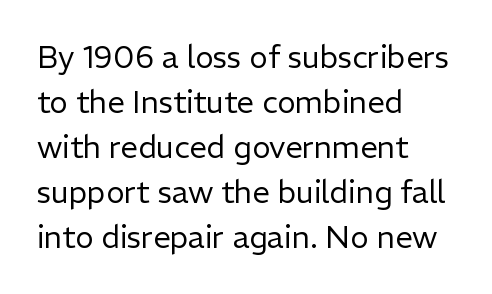
Q: Is the text bold? A: No.
Q: Is the text italic (slanted)? A: No, it is upright.
Q: Is the typeface a serif or a sans-serif typeface? A: Sans-serif.
Q: Is the text underlined? A: No.
Q: How is the paragraph aligned? A: Left-aligned.
Q: Is the spacing between letters normal or unusually wide? A: Normal.
Q: Is the spacing between lines tight, normal or loose? A: Normal.
Q: Width (condensed, normal, or wide)? A: Normal.
Q: Stroke contrast? A: Low.
Q: x-height? A: Medium.
Q: Monospaced? A: No.
